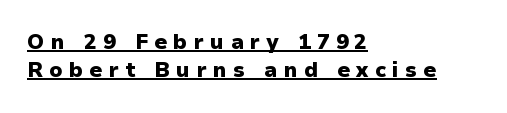
{"italic": "no", "bold": "yes", "underline": "yes", "align": "left", "line_spacing": "normal", "line_spacing_ratio": 1.34, "letter_spacing": "wide", "letter_spacing_em": 0.3, "glyph_px": 21}
